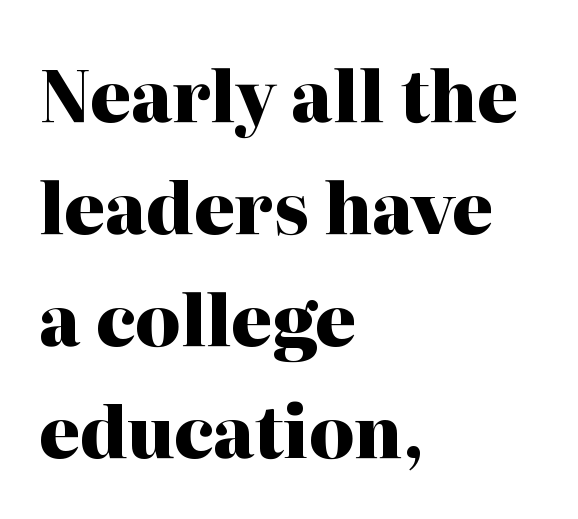
The image shows 70 px heavy serif type, upright; set left-aligned, normal line spacing (1.6x), normal letter spacing, not underlined; high stroke contrast and a medium x-height.
